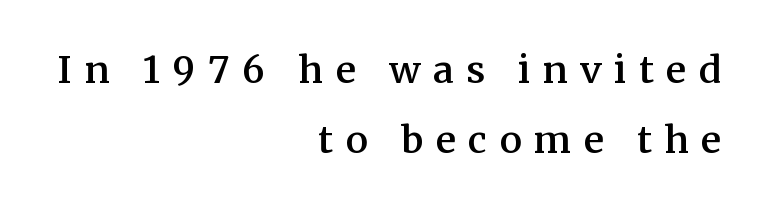
{"serif": "yes", "italic": "no", "bold": "semi", "weight": "semibold", "width": "normal", "stroke_contrast": "medium", "x_height": "medium", "monospaced": "no", "underline": "no", "align": "right", "line_spacing_ratio": 1.89, "letter_spacing": "wide", "letter_spacing_em": 0.34, "glyph_px": 37}
